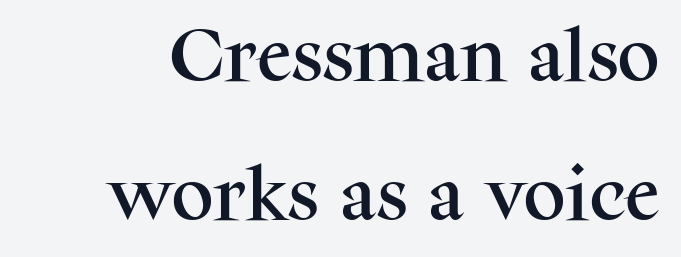
The image shows 59 px serif type, upright; set loose line spacing (2.35x), normal letter spacing, not underlined; medium stroke contrast and a medium x-height.
